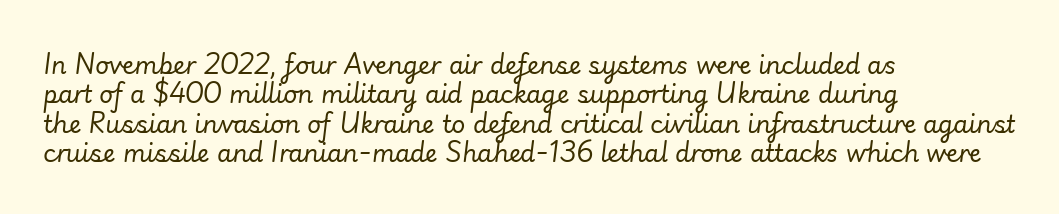
{"italic": "yes", "lean": "right", "slant_degrees": 7, "bold": "no", "underline": "no", "align": "left", "line_spacing_ratio": 1.22, "letter_spacing": "normal", "letter_spacing_em": 0.0, "glyph_px": 24}
